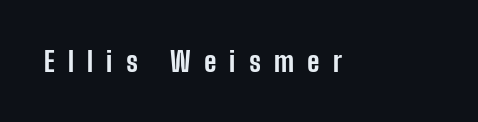
Q: Is the text bold? A: Yes.
Q: Is the text italic (slanted)? A: No, it is upright.
Q: Is the typeface a serif or a sans-serif typeface? A: Sans-serif.
Q: Is the text underlined? A: No.
Q: Is the spacing between letters normal or unusually wide? A: Unusually wide.
Q: Width (condensed, normal, or wide)? A: Condensed.
Q: Stroke contrast? A: Low.
Q: x-height? A: Medium.
Q: Monospaced? A: No.
